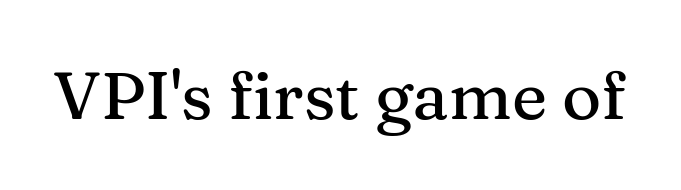
Are there feet on the stems? There are — it's a serif. The letterforms sit shoulder to shoulder at normal distance. Every stem runs plumb, perpendicular to the baseline. You could not count columns in this text — the font is proportionally spaced. Glance below the letters and you will spot only blank space.
